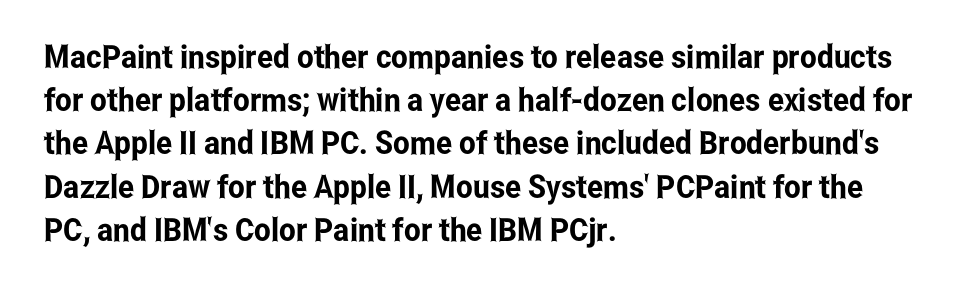
The image shows 32 px condensed sans-serif type, upright; set left-aligned, normal line spacing (1.35x), normal letter spacing, not underlined; low stroke contrast and a medium x-height.
